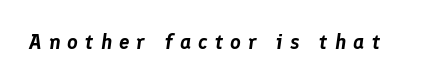
The glyphs look as if they've been sheared to an angle. Type without underlining. The letters are spread apart with noticeably loose tracking.
